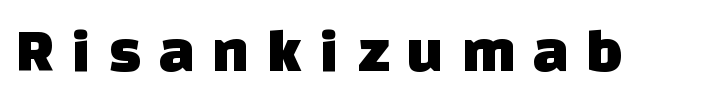
The image shows 62 px sans-serif type; set unusually wide letter spacing (+0.29 em), not underlined; low stroke contrast and a large x-height.
